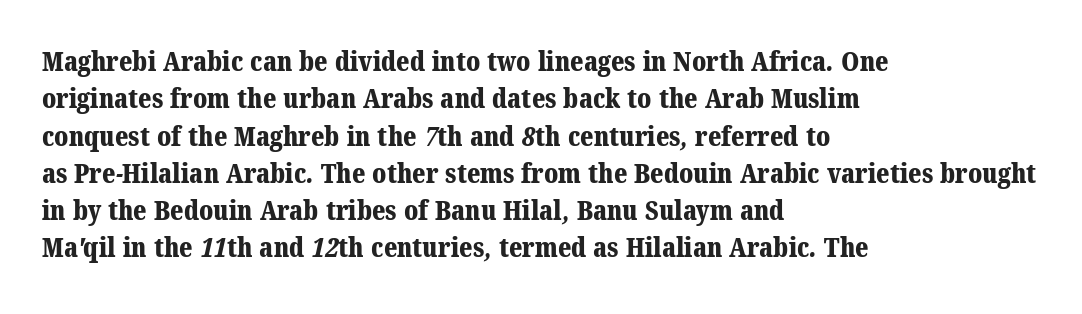
Q: Is the text bold? A: Yes.
Q: Is the text underlined? A: No.
Q: How is the paragraph aligned? A: Left-aligned.
Q: Is the spacing between letters normal or unusually wide? A: Normal.
Q: Is the spacing between lines tight, normal or loose? A: Normal.
